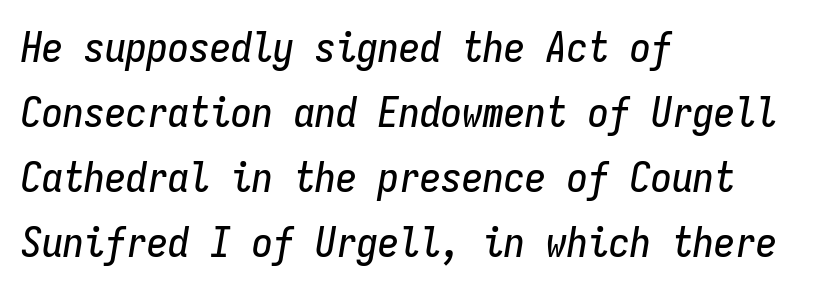
The image shows 42 px condensed type, italic (leaning right), monospaced; set left-aligned, normal line spacing (1.55x), normal letter spacing, not underlined; low stroke contrast and a medium x-height.
